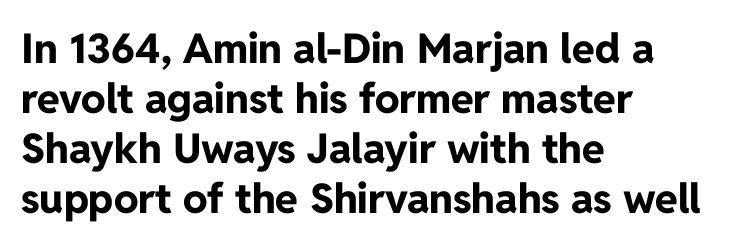
Q: Is the text bold? A: Yes.
Q: Is the text italic (slanted)? A: No, it is upright.
Q: Is the typeface a serif or a sans-serif typeface? A: Sans-serif.
Q: Is the text underlined? A: No.
Q: How is the paragraph aligned? A: Left-aligned.
Q: Is the spacing between letters normal or unusually wide? A: Normal.
Q: Width (condensed, normal, or wide)? A: Normal.
Q: Stroke contrast? A: Low.
Q: x-height? A: Medium.
Q: Monospaced? A: No.
